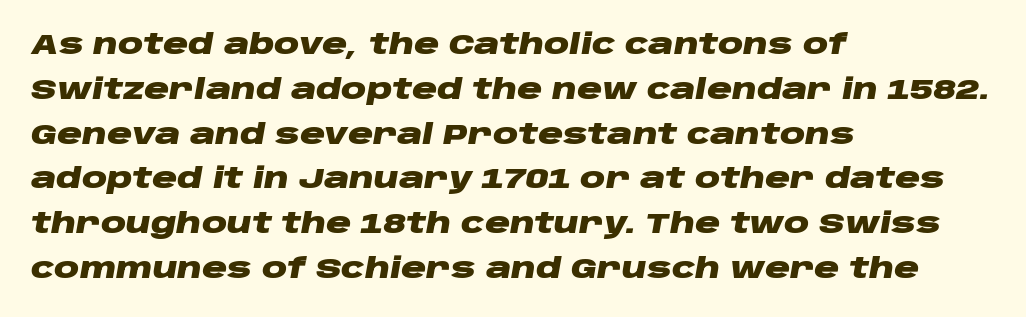
Q: Is the text bold? A: Yes.
Q: Is the text italic (slanted)? A: Yes, it leans right by about 10 degrees.
Q: Is the text underlined? A: No.
Q: How is the paragraph aligned? A: Left-aligned.
Q: Is the spacing between letters normal or unusually wide? A: Normal.
Q: Is the spacing between lines tight, normal or loose? A: Normal.
Q: Width (condensed, normal, or wide)? A: Wide.
Q: Stroke contrast? A: Low.
Q: x-height? A: Large.
Q: Monospaced? A: No.
